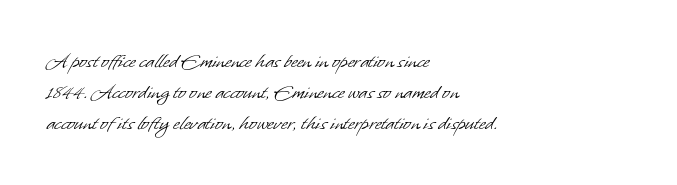
{"bold": "no", "underline": "no", "align": "left", "line_spacing": "normal", "line_spacing_ratio": 1.34, "letter_spacing": "normal", "letter_spacing_em": 0.0, "glyph_px": 23}
